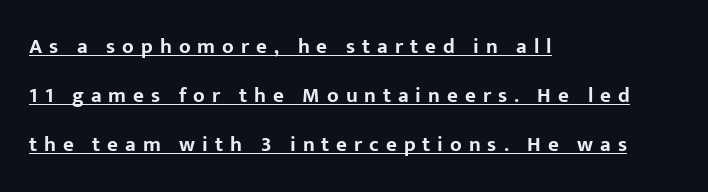
{"italic": "no", "bold": "yes", "underline": "yes", "align": "left", "line_spacing": "loose", "line_spacing_ratio": 2.33, "letter_spacing": "wide", "letter_spacing_em": 0.33, "glyph_px": 21}
